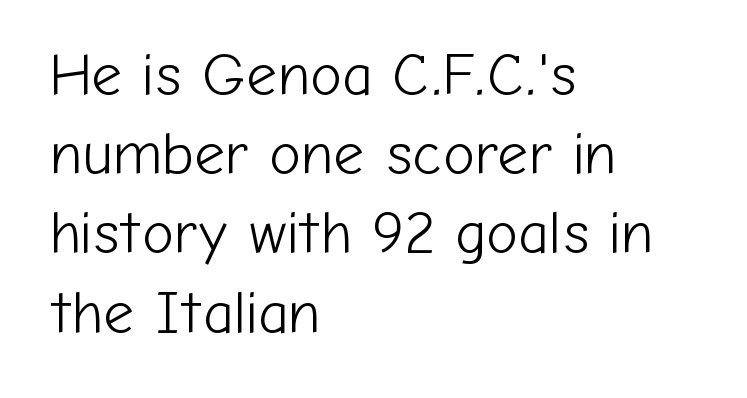
{"serif": "no", "italic": "no", "bold": "no", "weight": "light", "width": "normal", "stroke_contrast": "low", "x_height": "medium", "monospaced": "no", "underline": "no", "align": "left", "line_spacing": "normal", "line_spacing_ratio": 1.32, "letter_spacing": "normal", "letter_spacing_em": 0.0, "glyph_px": 60}
